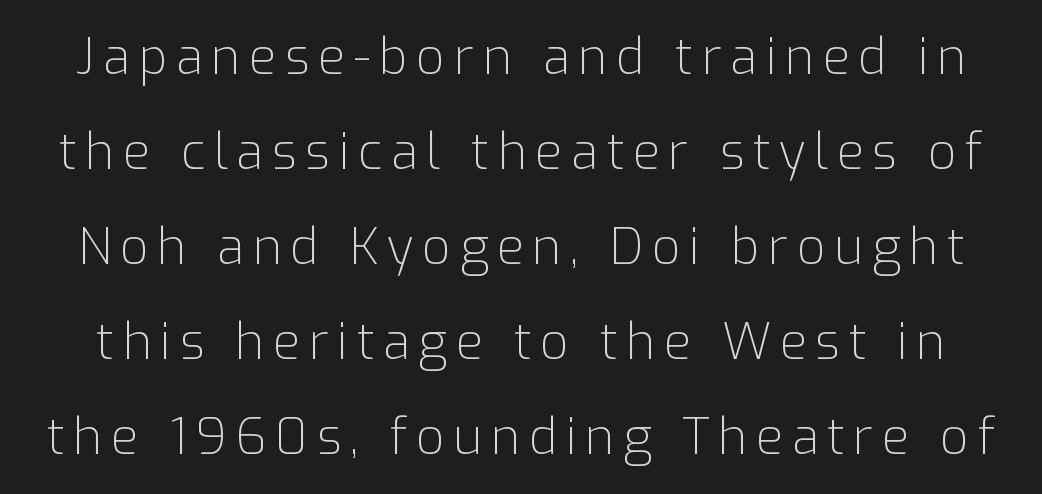
The image shows 50 px light sans-serif type, upright; set loose line spacing (1.9x), not underlined; low stroke contrast and a medium x-height.
